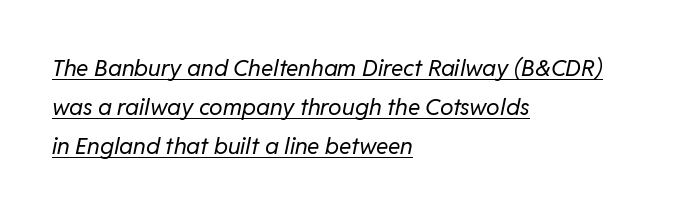
Stroke thickness stays within the range of a standard reading face or lighter. The lines are quadded left. Rendered with sloped, italic letterforms. The glyphs are accompanied by a horizontal stroke just below them.
